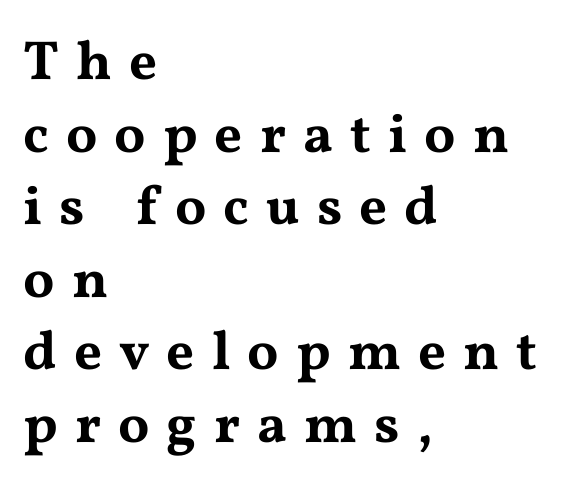
The string is rendered with underlining switched off. The font's upright variant was chosen for this text. Do the characters align in a grid? No, the font is proportional. The glyphs in this specimen are seriffed. The horizontal fit of the characters is loose and conspicuously gappy.
